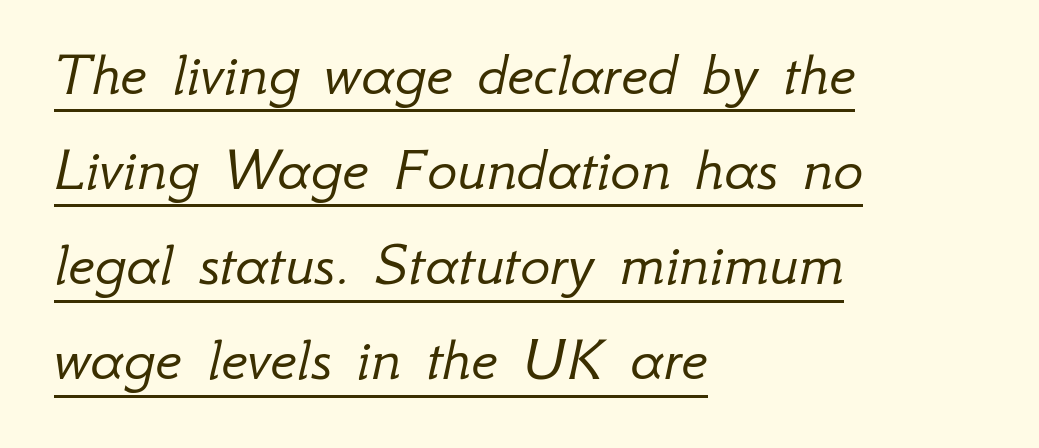
Caption: lettering with a line underneath. The tracking reads as untouched default to a designer's eye. A typesetter would call this proportional, since set widths differ per character. Each new line begins a customary step beneath the previous one.
